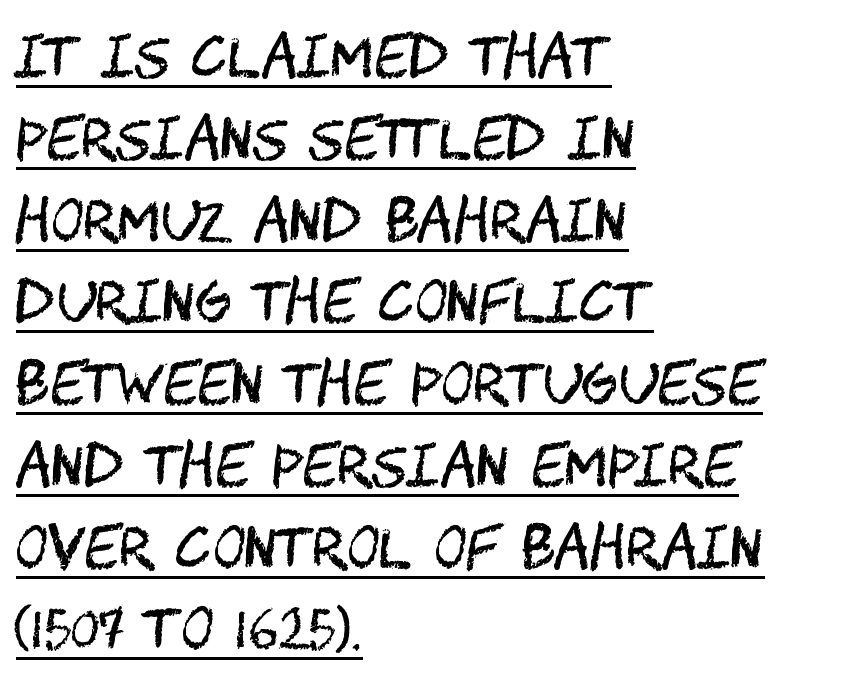
{"serif": "no", "italic": "no", "bold": "no", "weight": "regular", "width": "condensed", "stroke_contrast": "medium", "x_height": "large", "underline": "yes", "align": "left", "line_spacing": "normal", "line_spacing_ratio": 1.46, "letter_spacing": "normal", "letter_spacing_em": 0.0, "glyph_px": 56}
